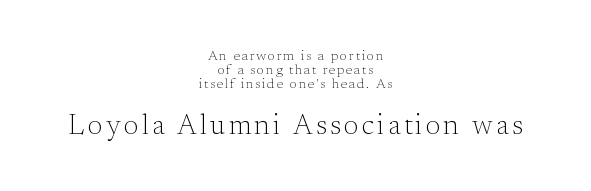
{"serif": "yes", "italic": "no", "bold": "no", "weight": "light", "width": "normal", "stroke_contrast": "medium", "x_height": "small", "monospaced": "no", "underline": "no", "align": "center", "line_spacing": "tight", "line_spacing_ratio": 0.99, "larger_block": "second", "size_ratio": 2.0, "glyph_px": 28}
